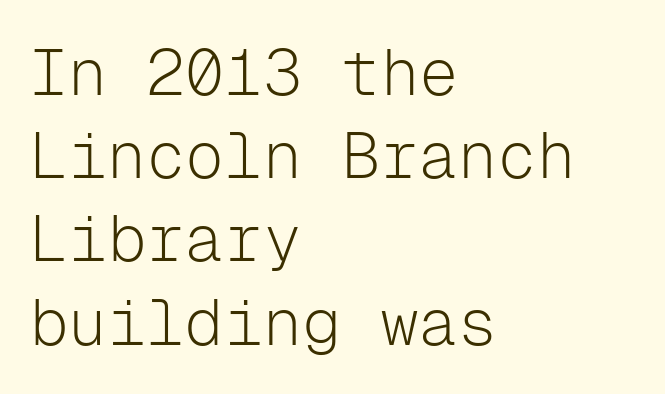
The image shows 65 px light sans-serif type, upright, monospaced; set left-aligned, normal line spacing (1.28x), normal letter spacing, not underlined; low stroke contrast and a medium x-height.
